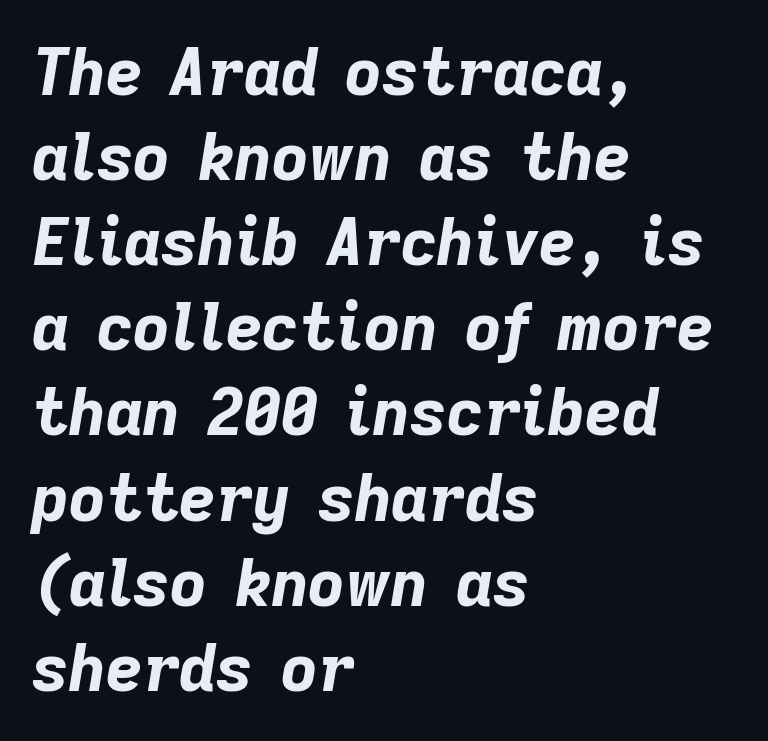
Q: Is the text bold? A: Yes.
Q: Is the text italic (slanted)? A: Yes, it leans right by about 9 degrees.
Q: Is the text underlined? A: No.
Q: How is the paragraph aligned? A: Left-aligned.
Q: Is the spacing between letters normal or unusually wide? A: Normal.
Q: Is the spacing between lines tight, normal or loose? A: Normal.
Q: Width (condensed, normal, or wide)? A: Normal.
Q: Stroke contrast? A: Low.
Q: x-height? A: Medium.
Q: Monospaced? A: No.
